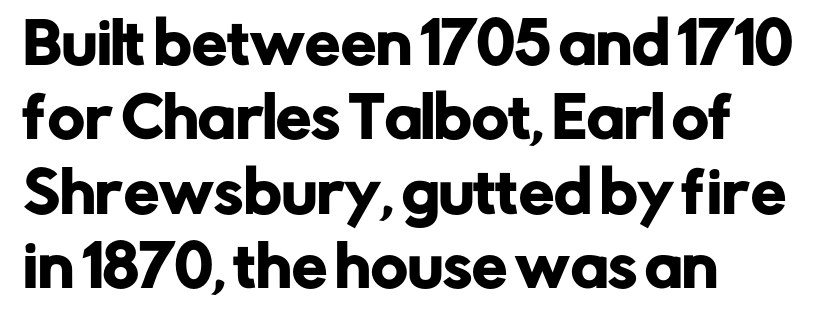
The image shows 56 px sans-serif type, upright; set left-aligned, normal line spacing (1.33x), normal letter spacing, not underlined; low stroke contrast and a medium x-height.
